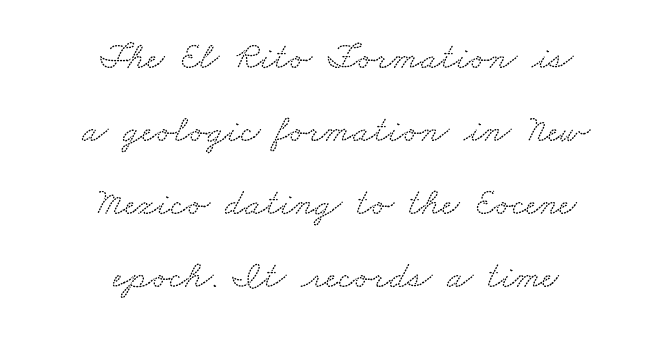
The image shows 38 px wide type; set centered, loose line spacing (1.92x), normal letter spacing, not underlined; low stroke contrast and a small x-height.
